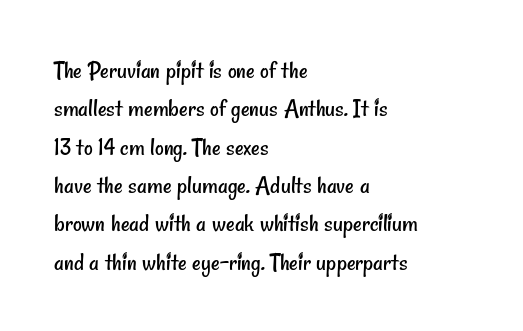
The image shows 27 px text type; set left-aligned, normal line spacing (1.42x), normal letter spacing, not underlined.
